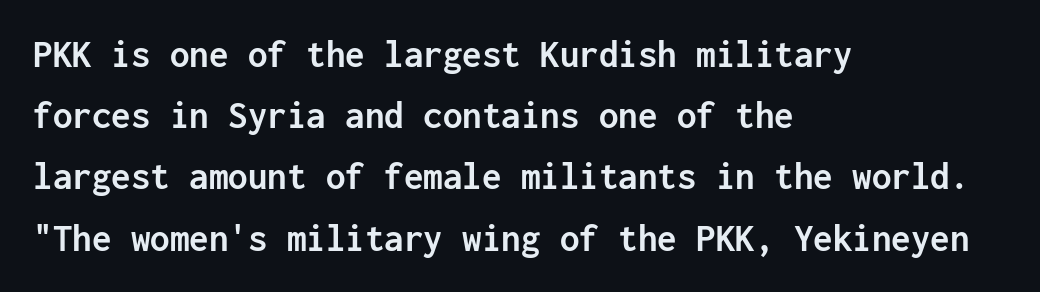
The face used here is rendered with its standard letterfit. This sample keeps an unexceptional amount of space between lines. The rendering shows plain stroke endings on the letterforms — a sans-serif design. Unmarked baselines from the first word to the last. Every character here occupies the same horizontal width, giving the sample a typewriter-like rhythm. This is roman type, the default non-slanted kind.
